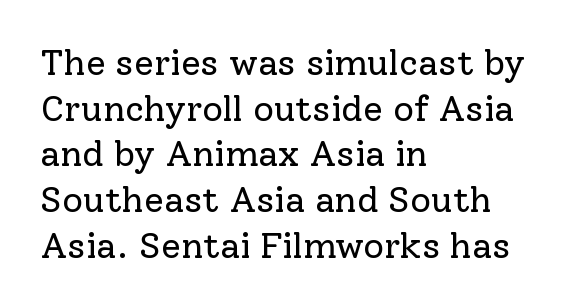
{"serif": "yes", "italic": "no", "bold": "no", "weight": "regular", "width": "normal", "stroke_contrast": "low", "x_height": "medium", "monospaced": "no", "underline": "no", "align": "left", "line_spacing": "normal", "line_spacing_ratio": 1.27, "letter_spacing": "normal", "letter_spacing_em": 0.0, "glyph_px": 36}
